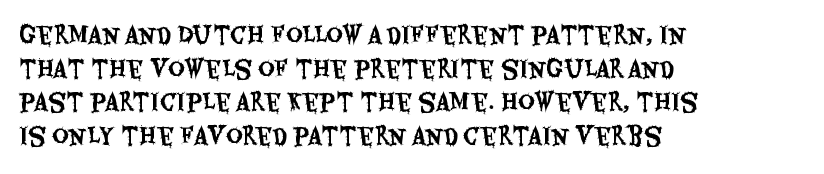
Q: Is the text italic (slanted)? A: No, it is upright.
Q: Is the text underlined? A: No.
Q: How is the paragraph aligned? A: Left-aligned.
Q: Is the spacing between letters normal or unusually wide? A: Normal.
Q: Is the spacing between lines tight, normal or loose? A: Normal.
